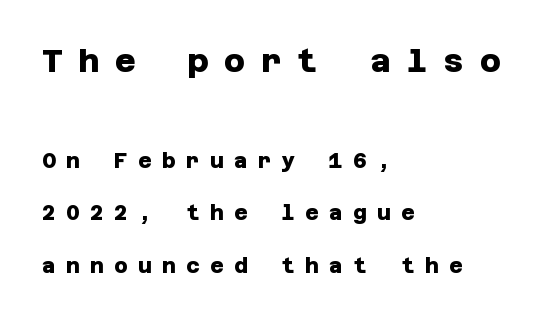
The image shows 32 px heavy sans-serif type; set left-aligned, loose line spacing (2.5x), unusually wide letter spacing (+0.49 em), not underlined; the first (top) block is 1.52x larger; low stroke contrast and a large x-height.
